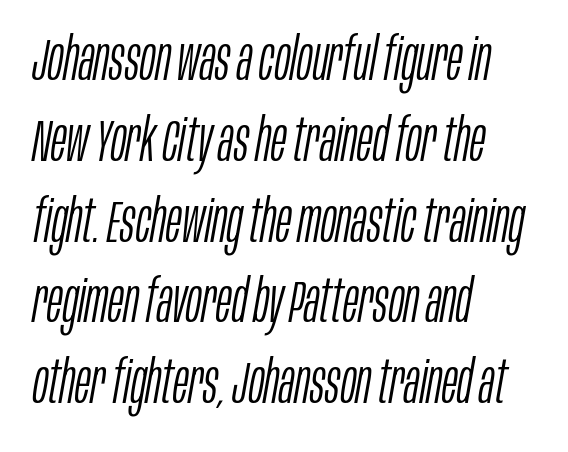
The letters look calm and open, with moderate or lighter stems. Beneath every word, the page is bare. Observe the lean: these are italic letterforms. Is the letter spacing exaggerated? No — it looks like the ordinary default. Think of a printed novel: that variable character pitch is what you see here.
